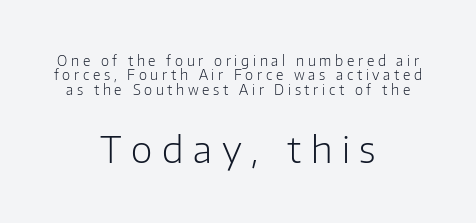
{"serif": "no", "italic": "no", "bold": "no", "weight": "light", "width": "normal", "stroke_contrast": "low", "x_height": "medium", "monospaced": "no", "underline": "no", "align": "center", "line_spacing": "tight", "line_spacing_ratio": 1.03, "letter_spacing": "wide", "letter_spacing_em": 0.26, "larger_block": "second", "size_ratio": 2.64, "glyph_px": 37}
